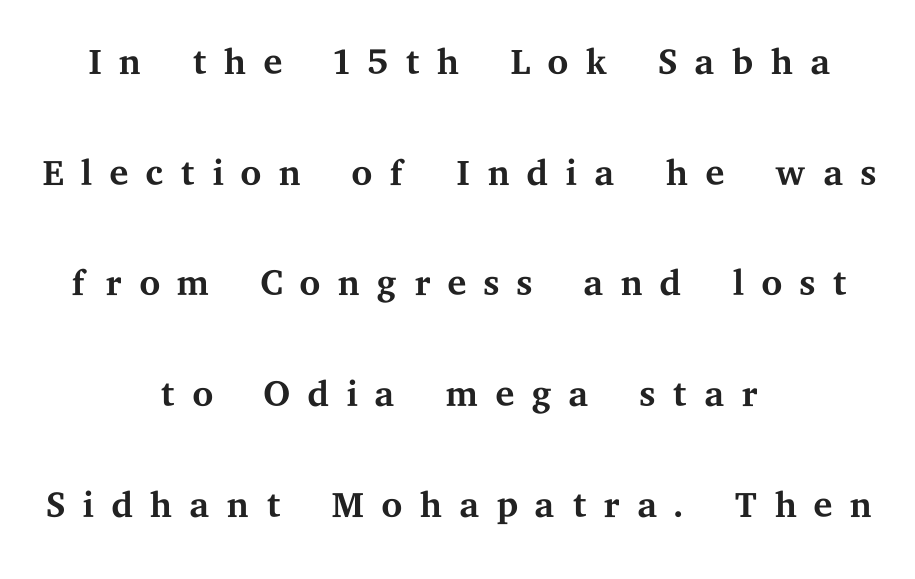
Is there any slant? The stems are plumb. Widely set lines give the paragraph a tall, airy silhouette. The text was rendered using a seriffed face with decorative stroke endings. The letters advance in unequal steps, a hallmark of proportional type. No heavy texture on the line: the type isn't bold.
